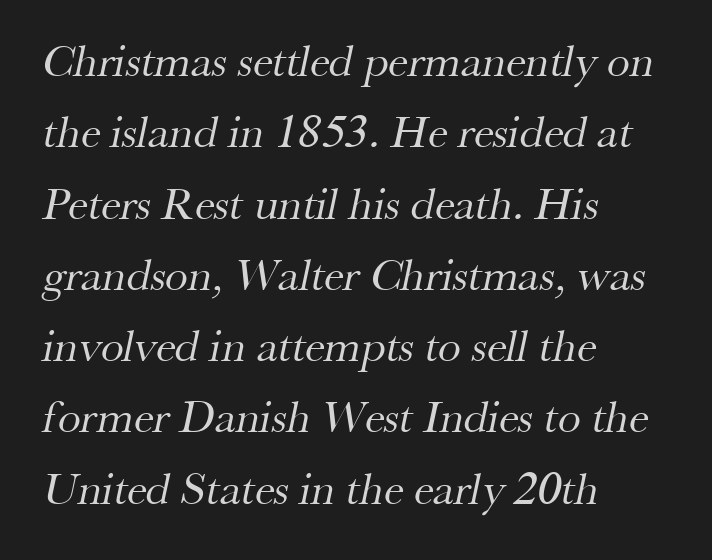
This sample uses plain, unmodified letter spacing. No heavy texture on the line: the type isn't bold. The typeface chosen for these lines features serifs. Notice how the passage keeps a crisp vertical edge on the left only. These lines are rendered in a variable-pitch font. This block has exactly the height ordinary leading produces.
